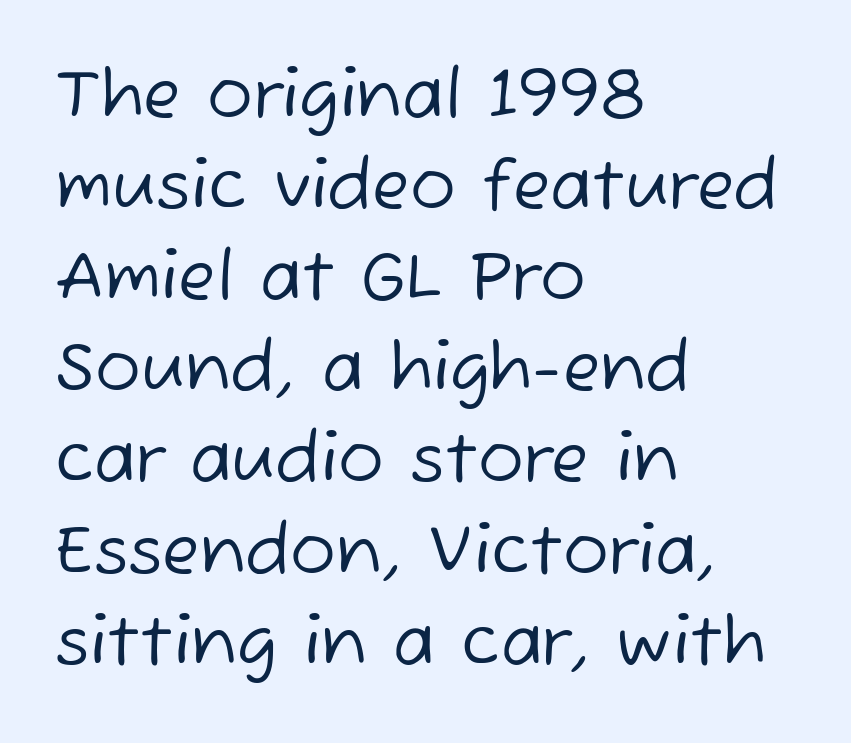
The image shows 68 px regular-weight sans-serif type; set left-aligned, normal line spacing (1.34x), normal letter spacing, not underlined; low stroke contrast and a medium x-height.
